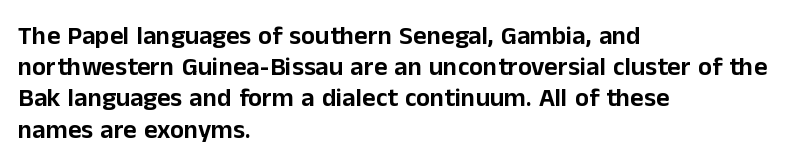
The passage is arranged the way most books set body copy — flush left. This is the regular roman posture of the typeface. The rendering keeps characters at their native spacing. Honestly, there is no underline to notice here at all.
